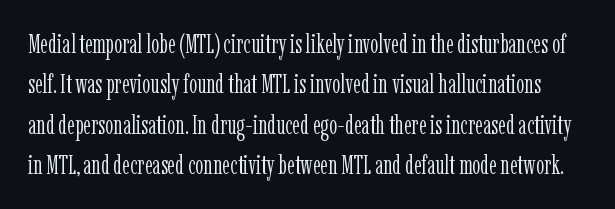
Is there any slant? The stems are plumb. The words here are not underlined. A quiet, ordinary-to-light weight characterises the typeface. The tracking reads as untouched default to a designer's eye.
